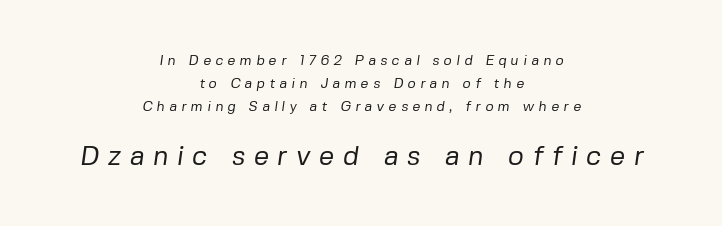
{"bold": "no", "underline": "no", "align": "center", "line_spacing": "normal", "line_spacing_ratio": 1.64, "letter_spacing": "wide", "letter_spacing_em": 0.31, "larger_block": "second", "size_ratio": 1.93, "glyph_px": 27}
